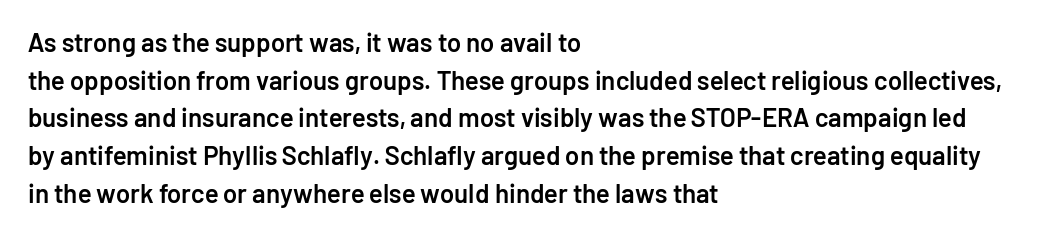
Reading down the column, the eye jumps a familiar distance to each next line. How are the letters spaced? Ordinarily, with no added tracking. The text block is weighted toward the left margin, trailing off unevenly rightward. The letters stand upright; this is a roman face.
